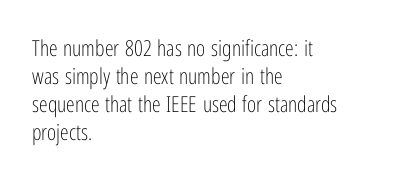
Q: Is the text bold? A: No.
Q: Is the text italic (slanted)? A: No, it is upright.
Q: Is the text underlined? A: No.
Q: How is the paragraph aligned? A: Left-aligned.
Q: Is the spacing between letters normal or unusually wide? A: Normal.
Q: Is the spacing between lines tight, normal or loose? A: Normal.
